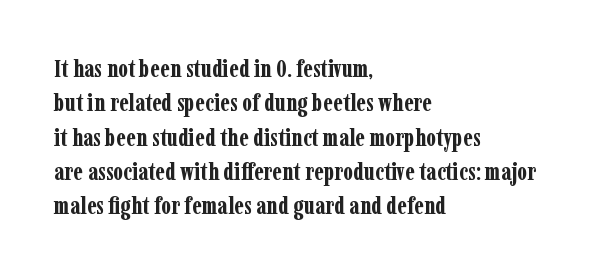
The image shows 24 px bold type, upright; set left-aligned, normal line spacing (1.43x), normal letter spacing, not underlined.
